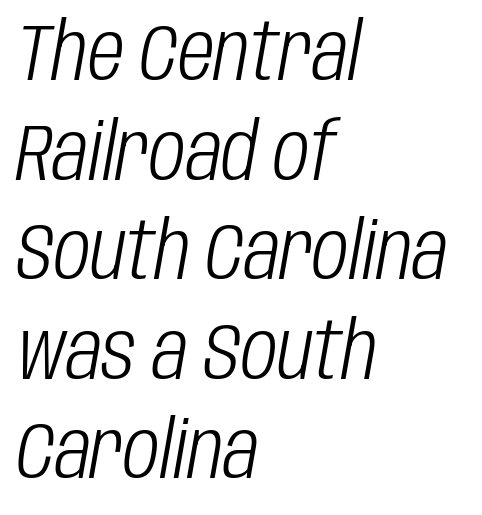
{"italic": "yes", "lean": "right", "slant_degrees": 10, "bold": "no", "weight": "light", "width": "condensed", "stroke_contrast": "low", "x_height": "large", "monospaced": "no", "underline": "no", "align": "left", "line_spacing": "normal", "line_spacing_ratio": 1.26, "letter_spacing": "normal", "letter_spacing_em": 0.0, "glyph_px": 79}
